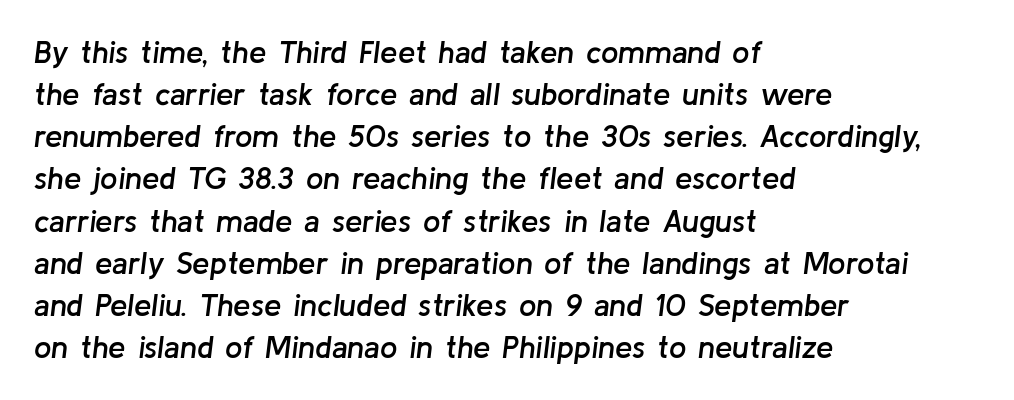
{"italic": "yes", "lean": "right", "slant_degrees": 8, "bold": "semi", "weight": "semibold", "width": "normal", "stroke_contrast": "low", "x_height": "medium", "monospaced": "no", "underline": "no", "align": "left", "line_spacing": "normal", "line_spacing_ratio": 1.36, "letter_spacing": "normal", "letter_spacing_em": 0.0, "glyph_px": 31}
